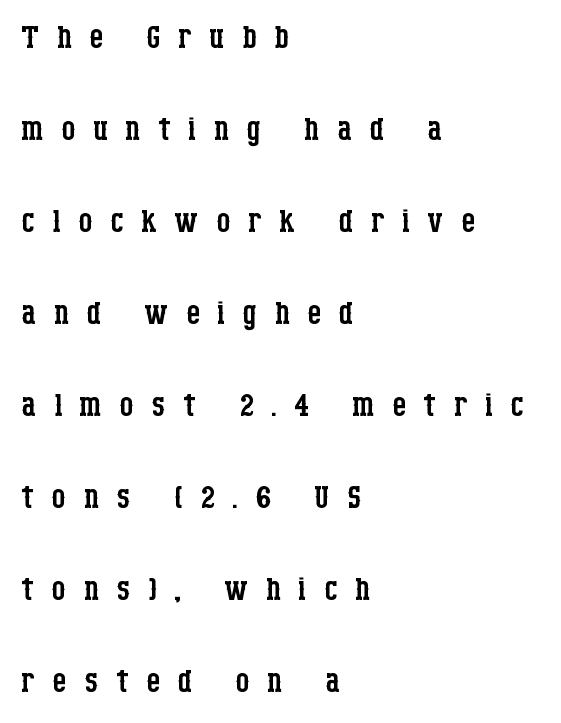
Do the characters align in a grid? No, the font is proportional. Honestly, the letter spacing is so wide it's the main thing you notice. Rendered with straight, roman letterforms. Small tapered or slab feet sit at the stroke ends, so this counts as serif.
